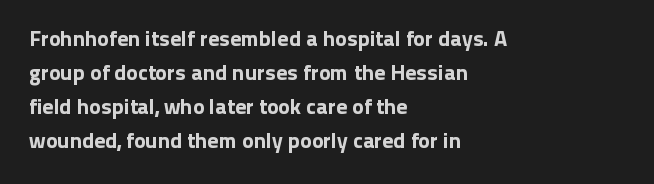
Students, observe: this is what conventionally led text looks like. This sample uses an upright cut, with every glyph sitting square on the baseline. A clean baseline with only descenders dipping below it. Each word holds together tightly as a unit, with standard inter-letter gaps.
